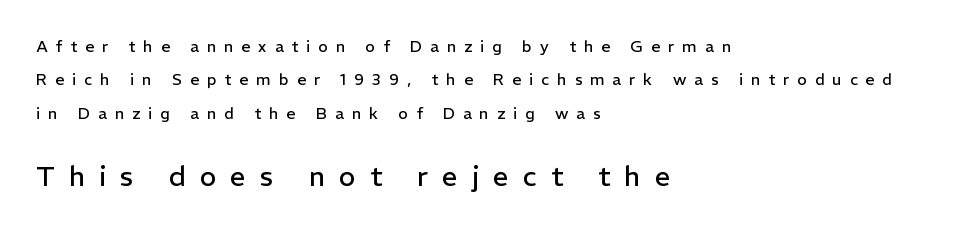
{"serif": "no", "italic": "no", "bold": "no", "weight": "regular", "width": "normal", "stroke_contrast": "low", "x_height": "medium", "monospaced": "no", "underline": "no", "align": "left", "line_spacing": "loose", "line_spacing_ratio": 2.08, "letter_spacing": "wide", "letter_spacing_em": 0.5, "larger_block": "second", "size_ratio": 1.75, "glyph_px": 28}
